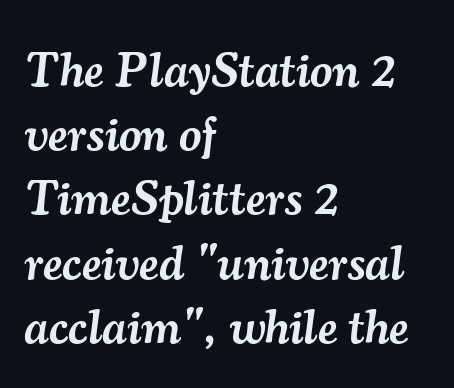
The image shows 49 px semibold serif type, italic (leaning right); set left-aligned, normal line spacing (1.31x), normal letter spacing, not underlined; medium stroke contrast and a small x-height.
